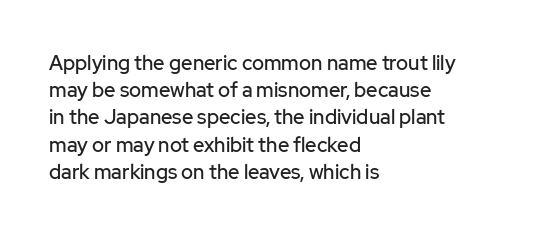
Q: Is the text italic (slanted)? A: No, it is upright.
Q: Is the text underlined? A: No.
Q: How is the paragraph aligned? A: Left-aligned.
Q: Is the spacing between letters normal or unusually wide? A: Normal.
Q: Is the spacing between lines tight, normal or loose? A: Normal.
